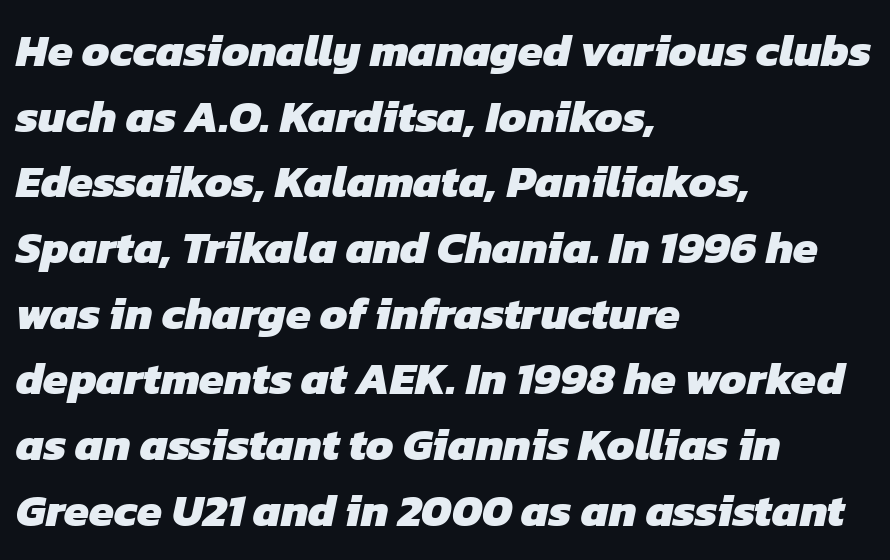
Each letter keeps its own natural width here, so spacing adapts to shape. Standard letterfit; no display-style spreading of the glyphs. Notice how thick the strokes are: this is what a full bold looks like. The lines sit at an ordinary, default distance from one another.
